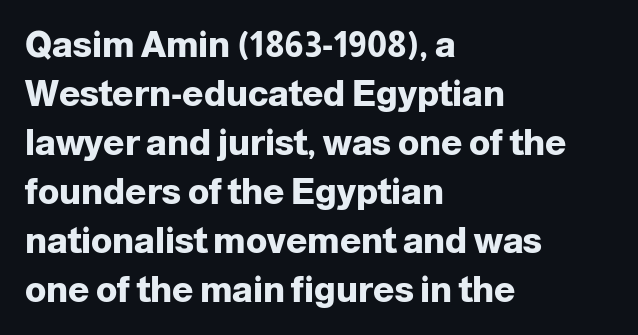
{"serif": "no", "italic": "no", "bold": "yes", "weight": "heavy", "width": "normal", "stroke_contrast": "low", "x_height": "medium", "monospaced": "no", "underline": "no", "align": "left", "line_spacing": "normal", "line_spacing_ratio": 1.4, "letter_spacing": "normal", "letter_spacing_em": 0.0, "glyph_px": 35}
